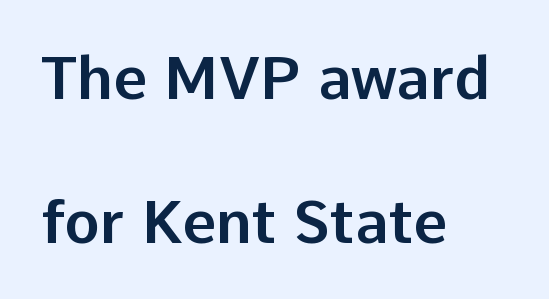
Q: Is the text italic (slanted)? A: No, it is upright.
Q: Is the typeface a serif or a sans-serif typeface? A: Sans-serif.
Q: Is the text underlined? A: No.
Q: How is the paragraph aligned? A: Left-aligned.
Q: Is the spacing between letters normal or unusually wide? A: Normal.
Q: Is the spacing between lines tight, normal or loose? A: Loose.
Q: Width (condensed, normal, or wide)? A: Normal.
Q: Stroke contrast? A: Low.
Q: x-height? A: Medium.
Q: Monospaced? A: No.
